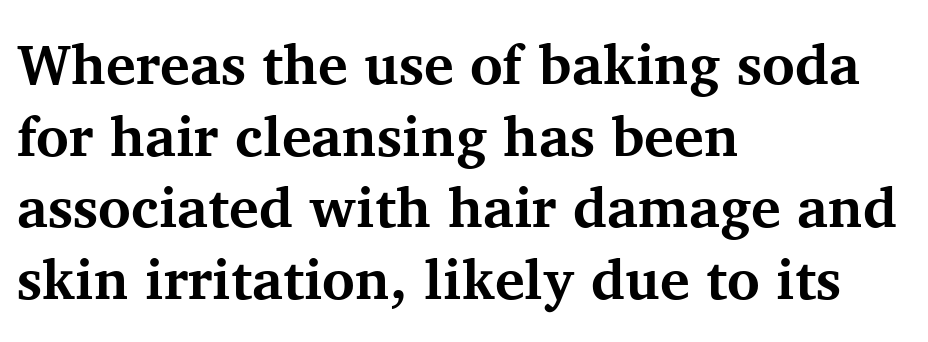
{"serif": "yes", "italic": "no", "bold": "yes", "weight": "bold", "width": "normal", "stroke_contrast": "medium", "x_height": "medium", "monospaced": "no", "underline": "no", "align": "left", "line_spacing": "normal", "line_spacing_ratio": 1.28, "letter_spacing": "normal", "letter_spacing_em": 0.0, "glyph_px": 56}
